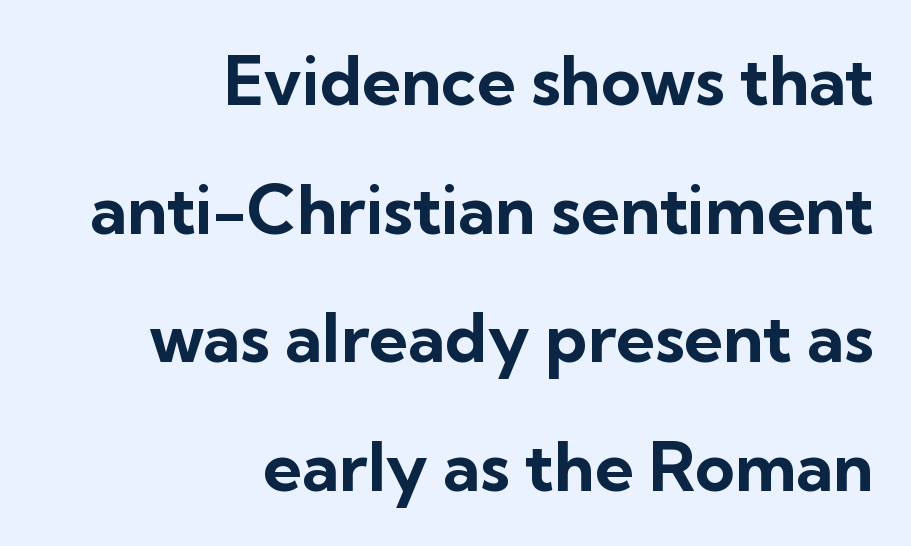
The image shows 68 px bold sans-serif type, upright; set right-aligned, line spacing 1.89x, normal letter spacing, not underlined; low stroke contrast and a medium x-height.
